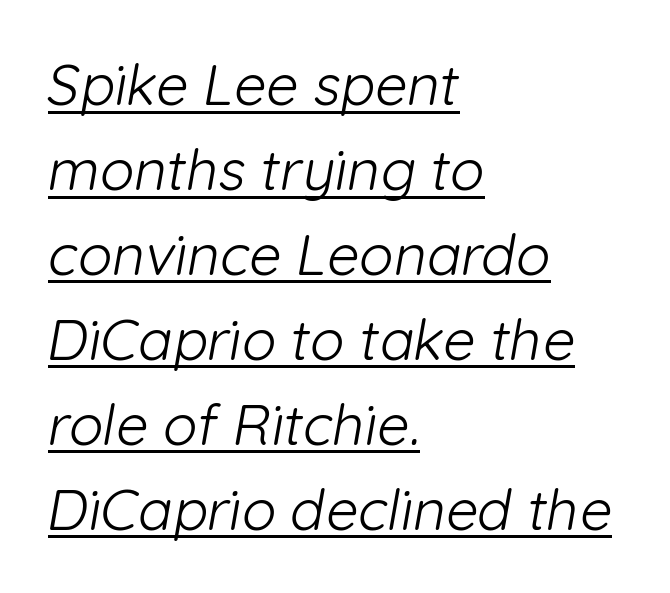
The image shows 57 px light sans-serif type; set left-aligned, normal line spacing (1.49x), normal letter spacing, underlined; low stroke contrast and a medium x-height.
